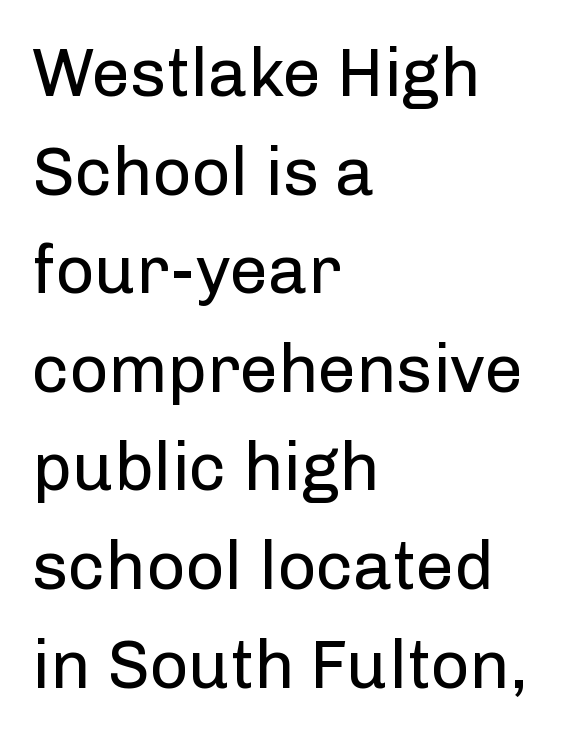
Q: Is the text bold? A: No.
Q: Is the text italic (slanted)? A: No, it is upright.
Q: Is the typeface a serif or a sans-serif typeface? A: Sans-serif.
Q: Is the text underlined? A: No.
Q: How is the paragraph aligned? A: Left-aligned.
Q: Is the spacing between letters normal or unusually wide? A: Normal.
Q: Is the spacing between lines tight, normal or loose? A: Normal.
Q: Width (condensed, normal, or wide)? A: Normal.
Q: Stroke contrast? A: Low.
Q: x-height? A: Medium.
Q: Monospaced? A: No.
